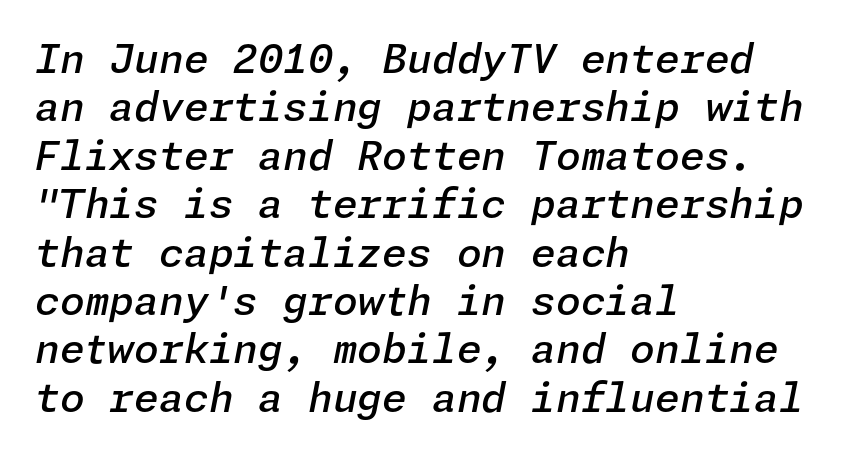
Q: Is the text bold? A: Semi-bold.
Q: Is the text italic (slanted)? A: Yes, it leans right by about 11 degrees.
Q: Is the text underlined? A: No.
Q: How is the paragraph aligned? A: Left-aligned.
Q: Is the spacing between letters normal or unusually wide? A: Normal.
Q: Width (condensed, normal, or wide)? A: Normal.
Q: Stroke contrast? A: Low.
Q: x-height? A: Medium.
